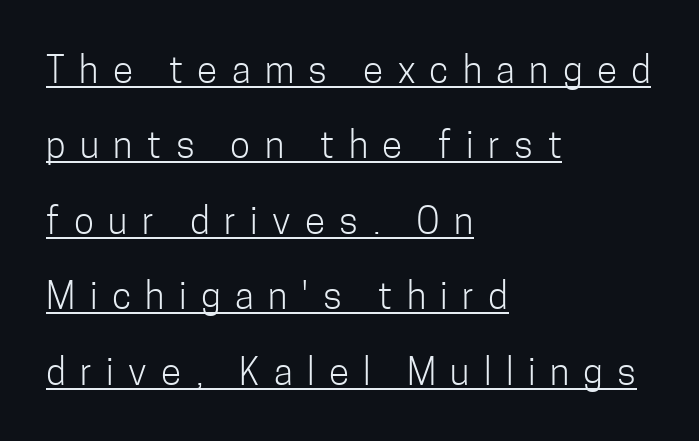
You can see a thin bar hugging the bottom of the glyphs. Here the designer chose a conventional face with non-uniform glyph widths. Are there feet on the stems? There aren't — it's a sans. The font is comparable to plain body text, perhaps lighter.
